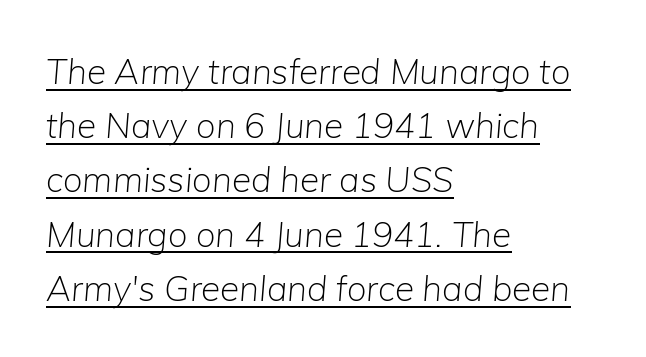
The image shows 35 px light type, italic (leaning right); set left-aligned, normal line spacing (1.55x), normal letter spacing, underlined; low stroke contrast and a medium x-height.
